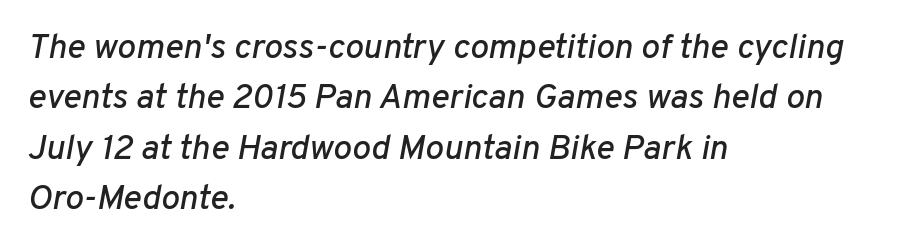
Q: Is the text italic (slanted)? A: Yes, it leans right by about 10 degrees.
Q: Is the text underlined? A: No.
Q: How is the paragraph aligned? A: Left-aligned.
Q: Is the spacing between letters normal or unusually wide? A: Normal.
Q: Is the spacing between lines tight, normal or loose? A: Normal.
Q: Width (condensed, normal, or wide)? A: Normal.
Q: Stroke contrast? A: Low.
Q: x-height? A: Medium.
Q: Monospaced? A: No.
